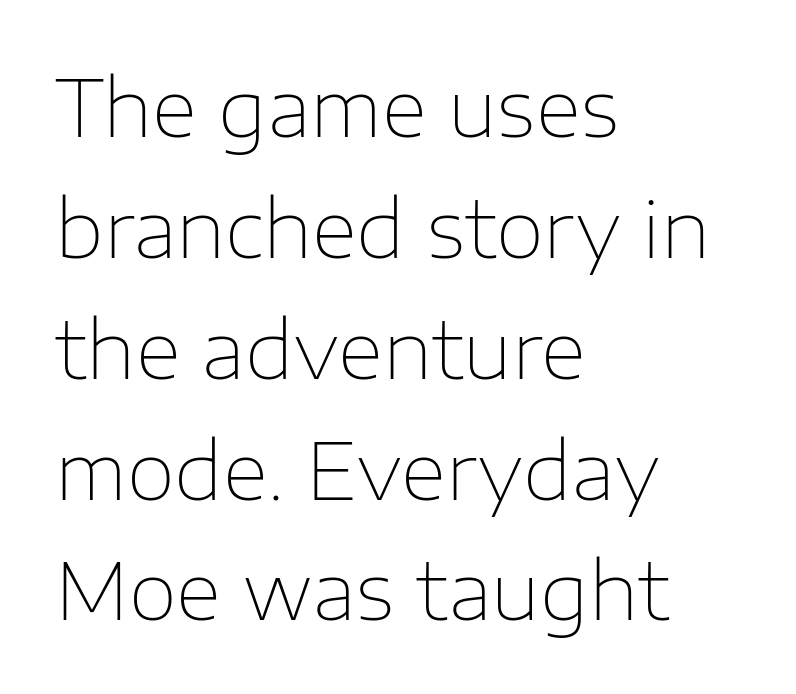
{"serif": "no", "italic": "no", "bold": "no", "weight": "thin", "width": "normal", "stroke_contrast": "low", "x_height": "medium", "monospaced": "no", "underline": "no", "align": "left", "line_spacing": "normal", "line_spacing_ratio": 1.53, "letter_spacing": "normal", "letter_spacing_em": 0.0, "glyph_px": 79}
